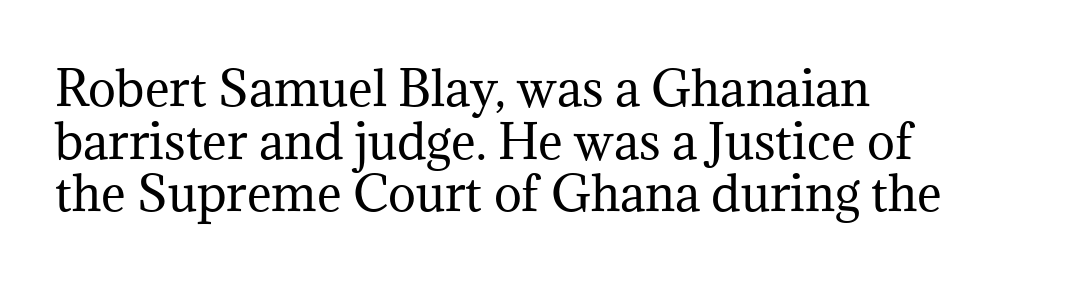
Q: Is the text bold? A: No.
Q: Is the text italic (slanted)? A: No, it is upright.
Q: Is the typeface a serif or a sans-serif typeface? A: Serif.
Q: Is the text underlined? A: No.
Q: How is the paragraph aligned? A: Left-aligned.
Q: Is the spacing between letters normal or unusually wide? A: Normal.
Q: Is the spacing between lines tight, normal or loose? A: Tight.
Q: Width (condensed, normal, or wide)? A: Normal.
Q: Stroke contrast? A: Medium.
Q: x-height? A: Medium.
Q: Monospaced? A: No.
